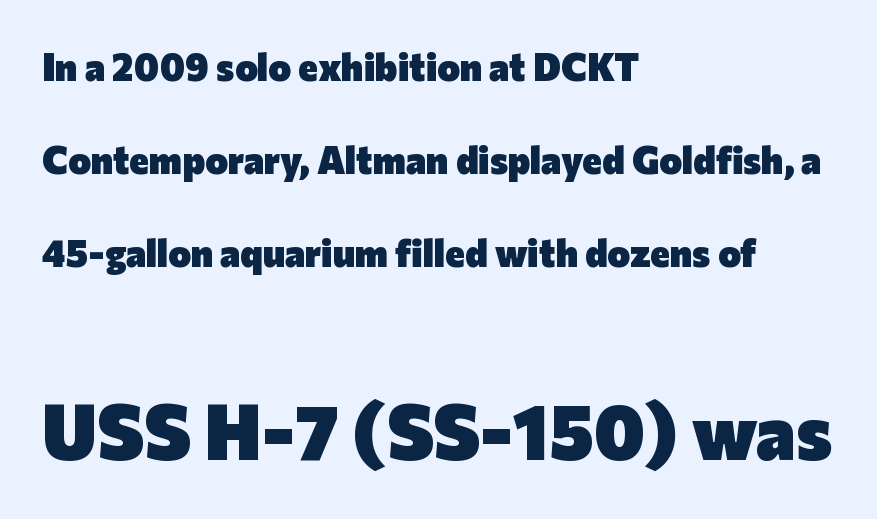
A bare baseline throughout the passage. The horizontal fit of the characters is conventional and even. Its strokes are broad and dark, the hallmark of bold type. What's the leading like? Stretched, with rows far apart. Do the characters align in a grid? No, the font is proportional.
